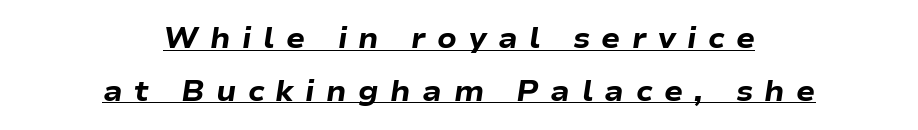
Q: Is the text bold? A: Yes.
Q: Is the text italic (slanted)? A: Yes, it leans right by about 9 degrees.
Q: Is the text underlined? A: Yes.
Q: How is the paragraph aligned? A: Centered.
Q: Is the spacing between letters normal or unusually wide? A: Unusually wide.
Q: Width (condensed, normal, or wide)? A: Wide.
Q: Stroke contrast? A: Low.
Q: x-height? A: Medium.
Q: Monospaced? A: No.
